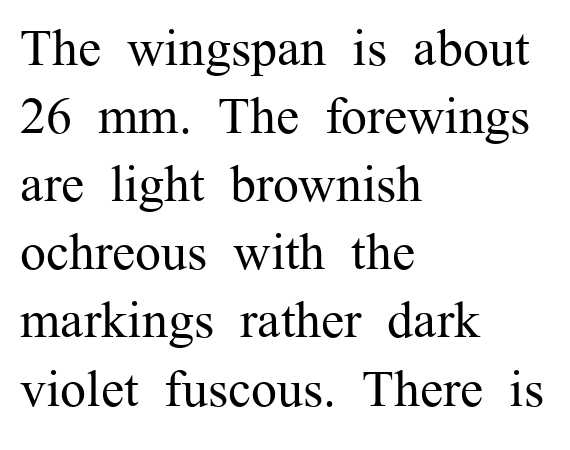
Q: Is the text bold? A: No.
Q: Is the text italic (slanted)? A: No, it is upright.
Q: Is the typeface a serif or a sans-serif typeface? A: Serif.
Q: Is the text underlined? A: No.
Q: How is the paragraph aligned? A: Left-aligned.
Q: Is the spacing between letters normal or unusually wide? A: Normal.
Q: Is the spacing between lines tight, normal or loose? A: Normal.
Q: Width (condensed, normal, or wide)? A: Normal.
Q: Stroke contrast? A: Medium.
Q: x-height? A: Medium.
Q: Monospaced? A: No.
